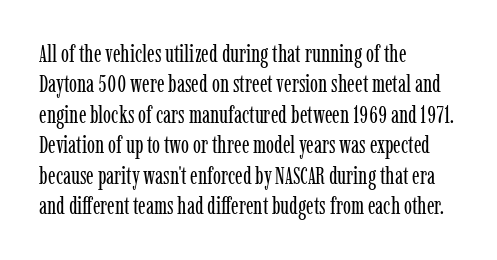
The image shows 24 px text type, upright; set left-aligned, normal line spacing (1.27x), normal letter spacing, not underlined.
